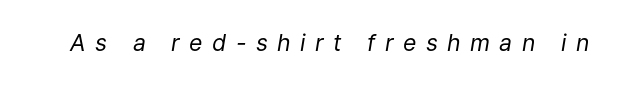
The image shows 23 px text type, italic (leaning right); set unusually wide letter spacing (+0.41 em), not underlined.
